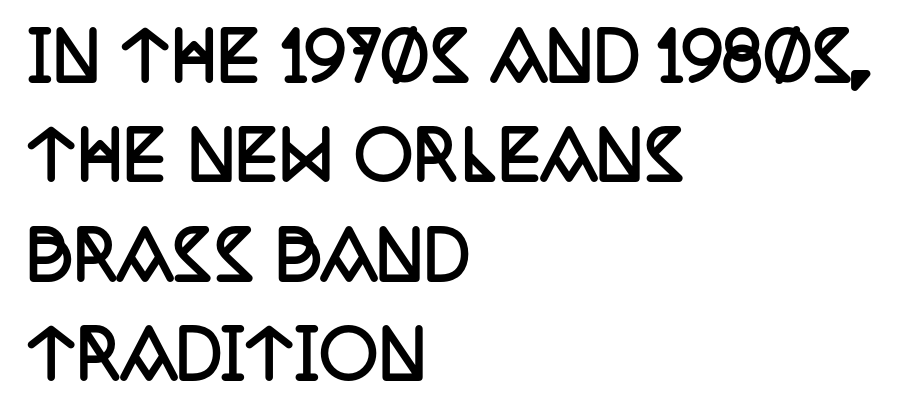
The image shows 65 px semibold, condensed serif type, upright; set left-aligned, normal line spacing (1.53x), normal letter spacing, not underlined; low stroke contrast and a large x-height.
